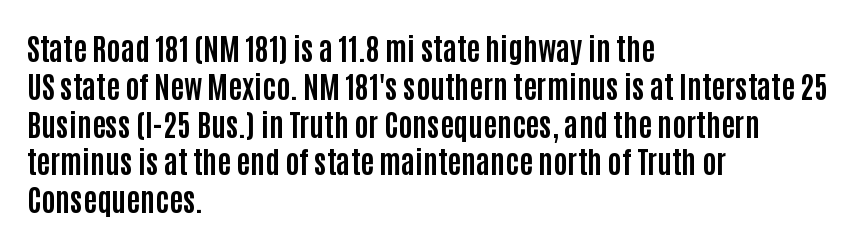
{"serif": "no", "italic": "no", "bold": "yes", "weight": "bold", "width": "condensed", "stroke_contrast": "low", "x_height": "large", "monospaced": "no", "underline": "no", "align": "left", "line_spacing": "normal", "line_spacing_ratio": 1.26, "letter_spacing": "normal", "letter_spacing_em": 0.0, "glyph_px": 30}
